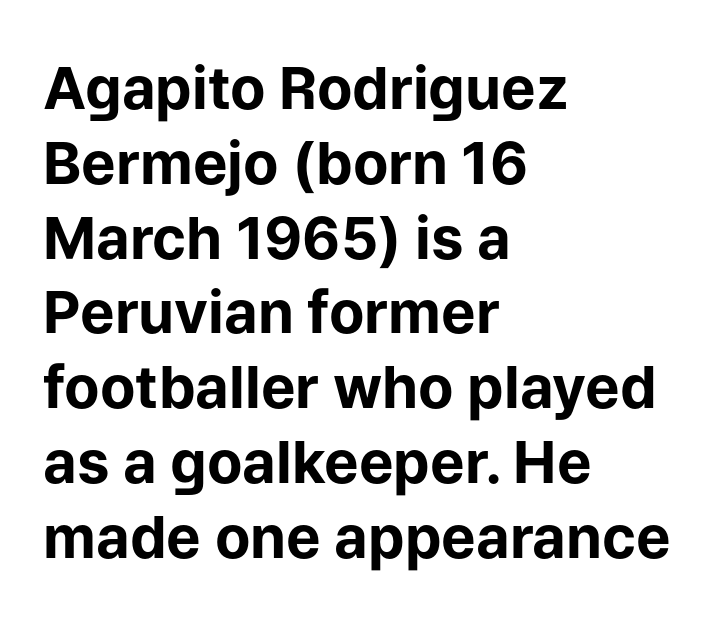
Q: Is the text bold? A: Yes.
Q: Is the text italic (slanted)? A: No, it is upright.
Q: Is the typeface a serif or a sans-serif typeface? A: Sans-serif.
Q: Is the text underlined? A: No.
Q: How is the paragraph aligned? A: Left-aligned.
Q: Is the spacing between letters normal or unusually wide? A: Normal.
Q: Is the spacing between lines tight, normal or loose? A: Normal.
Q: Width (condensed, normal, or wide)? A: Normal.
Q: Stroke contrast? A: Low.
Q: x-height? A: Medium.
Q: Monospaced? A: No.
